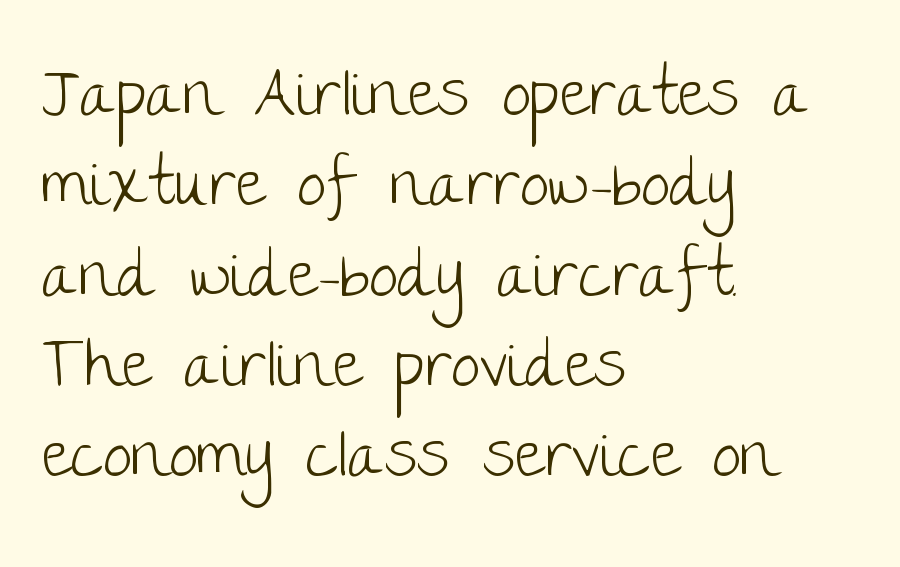
{"serif": "no", "italic": "no", "bold": "no", "weight": "light", "width": "normal", "stroke_contrast": "low", "x_height": "large", "monospaced": "no", "underline": "no", "align": "left", "line_spacing": "normal", "line_spacing_ratio": 1.39, "letter_spacing": "normal", "letter_spacing_em": 0.0, "glyph_px": 65}
